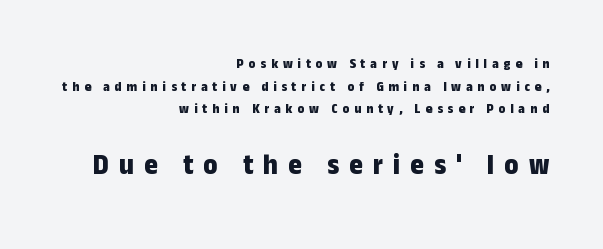
{"serif": "no", "italic": "no", "bold": "yes", "weight": "bold", "width": "condensed", "stroke_contrast": "low", "x_height": "medium", "monospaced": "no", "underline": "no", "align": "right", "line_spacing": "normal", "line_spacing_ratio": 1.61, "letter_spacing": "wide", "letter_spacing_em": 0.35, "larger_block": "second", "size_ratio": 2.07, "glyph_px": 29}
